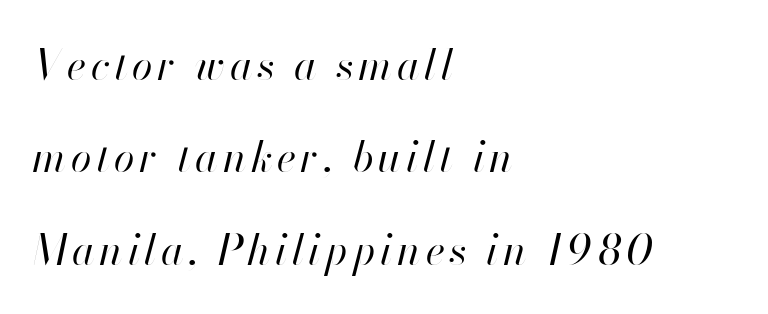
Q: Is the text bold? A: No.
Q: Is the text italic (slanted)? A: Yes, it leans right by about 13 degrees.
Q: Is the text underlined? A: No.
Q: How is the paragraph aligned? A: Left-aligned.
Q: Is the spacing between lines tight, normal or loose? A: Loose.
Q: Width (condensed, normal, or wide)? A: Normal.
Q: Stroke contrast? A: High.
Q: x-height? A: Small.
Q: Monospaced? A: No.
